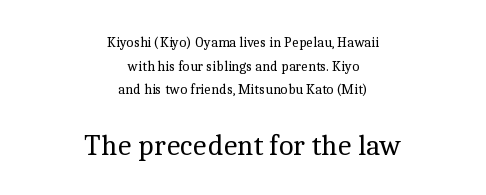
{"serif": "yes", "italic": "no", "bold": "no", "weight": "regular", "width": "normal", "x_height": "medium", "monospaced": "no", "underline": "no", "align": "center", "line_spacing": "normal", "line_spacing_ratio": 1.68, "letter_spacing": "normal", "letter_spacing_em": 0.0, "larger_block": "second", "size_ratio": 2.07, "glyph_px": 29}
